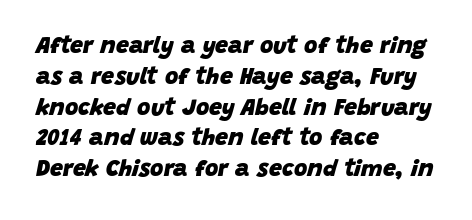
The image shows 23 px bold type, italic (leaning right); set left-aligned, normal line spacing (1.34x), normal letter spacing, not underlined.
